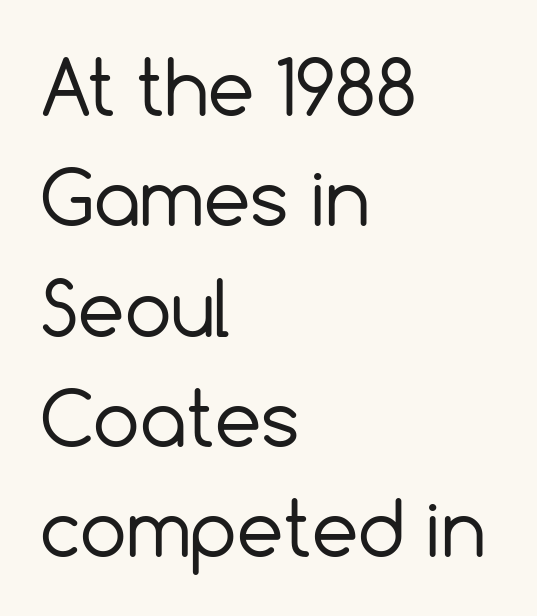
No chunkiness to these letters — they're not bold. The passage shown is typeset with a sans-serif family. Visually the block forms a straight wall on the left and a jagged coastline on the right. The face used here is proportionally spaced, like ordinary book or web type.
